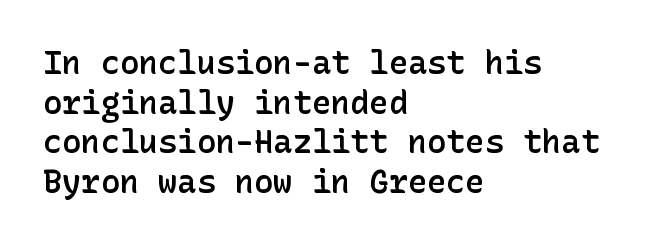
{"serif": "no", "italic": "no", "bold": "semi", "weight": "semibold", "width": "normal", "stroke_contrast": "low", "x_height": "medium", "underline": "no", "align": "left", "line_spacing_ratio": 1.24, "letter_spacing": "normal", "letter_spacing_em": 0.0, "glyph_px": 32}
